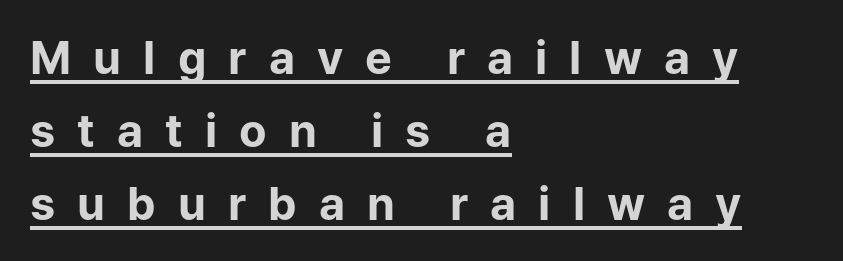
Q: Is the text bold? A: Yes.
Q: Is the text italic (slanted)? A: No, it is upright.
Q: Is the typeface a serif or a sans-serif typeface? A: Sans-serif.
Q: Is the text underlined? A: Yes.
Q: How is the paragraph aligned? A: Left-aligned.
Q: Is the spacing between letters normal or unusually wide? A: Unusually wide.
Q: Is the spacing between lines tight, normal or loose? A: Normal.
Q: Width (condensed, normal, or wide)? A: Normal.
Q: Stroke contrast? A: Low.
Q: x-height? A: Medium.
Q: Monospaced? A: No.
